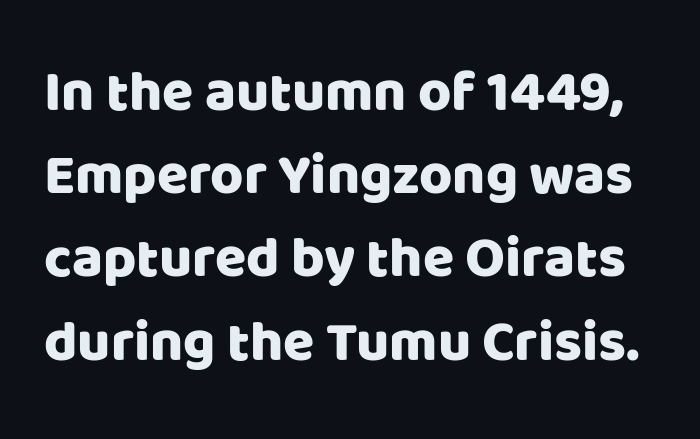
Q: Is the text italic (slanted)? A: No, it is upright.
Q: Is the typeface a serif or a sans-serif typeface? A: Sans-serif.
Q: Is the text underlined? A: No.
Q: Is the spacing between letters normal or unusually wide? A: Normal.
Q: Is the spacing between lines tight, normal or loose? A: Normal.
Q: Width (condensed, normal, or wide)? A: Normal.
Q: Stroke contrast? A: Low.
Q: x-height? A: Large.
Q: Monospaced? A: No.
